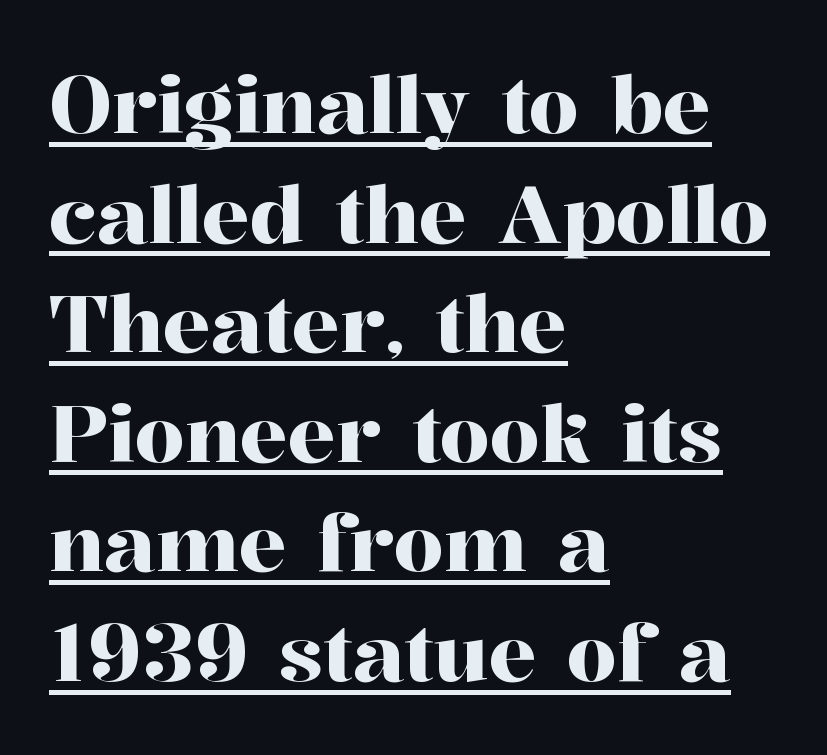
The image shows 80 px serif type, upright; set left-aligned, normal line spacing (1.37x), normal letter spacing, underlined; high stroke contrast and a medium x-height.
